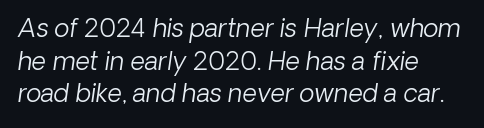
Q: Is the text bold? A: No.
Q: Is the text underlined? A: No.
Q: How is the paragraph aligned? A: Left-aligned.
Q: Is the spacing between letters normal or unusually wide? A: Normal.
Q: Is the spacing between lines tight, normal or loose? A: Normal.
